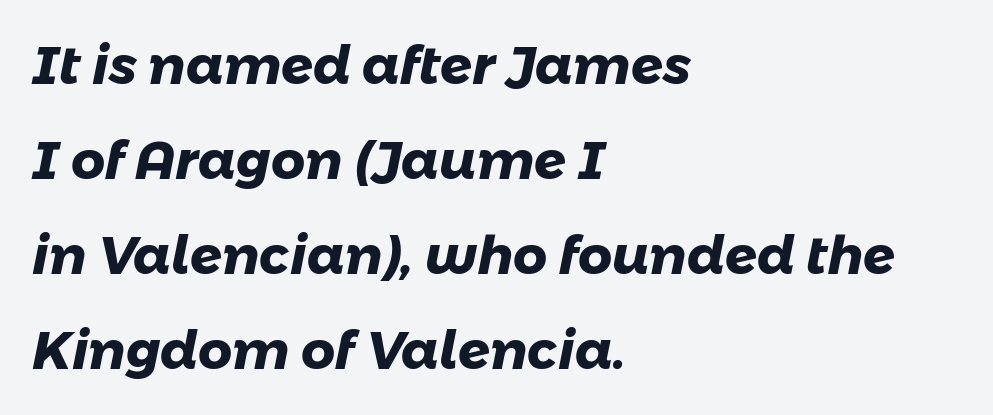
The image shows 53 px heavy sans-serif type; set left-aligned, line spacing 1.79x, normal letter spacing, not underlined; low stroke contrast and a medium x-height.
